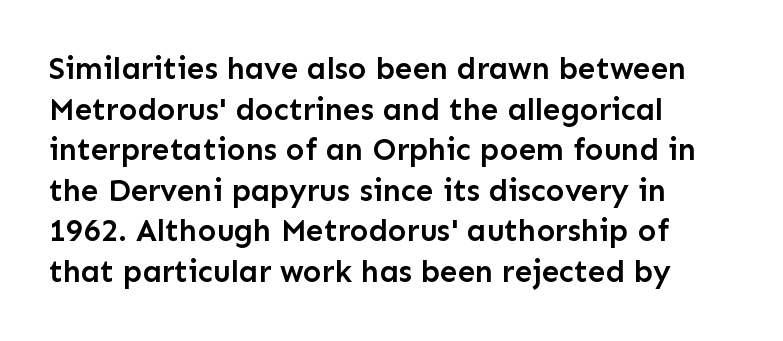
The image shows 31 px semibold sans-serif type, upright; set left-aligned, normal line spacing (1.31x), normal letter spacing, not underlined; low stroke contrast and a medium x-height.
